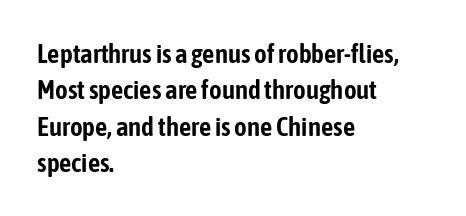
Tracking value appears to be zero — textbook default spacing. The type sits square on the baseline with zero lean. A clean baseline with only descenders dipping below it. Is the block centered? No — it sits flush against the left margin. Notice how descenders clear the ascenders below comfortably — that's standard leading.
